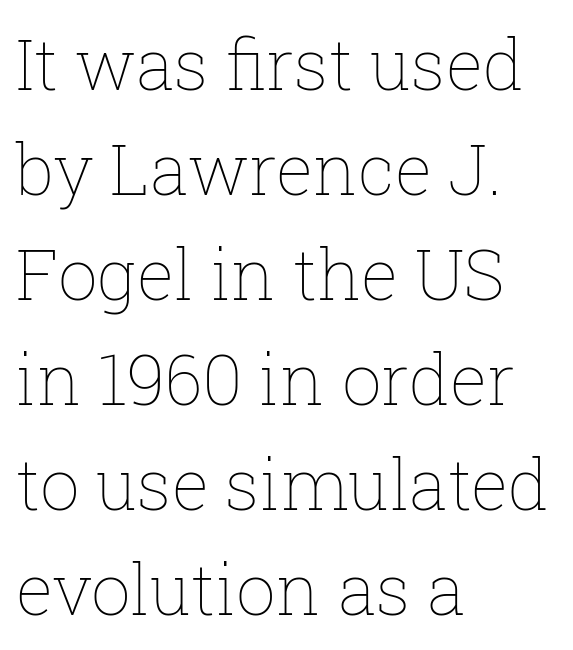
Every row of glyphs begins at an identical x-position on the left. The leading is moderate, giving the passage an even texture. The strip under each line holds only bare page. The letters sit at their default tracking, neither squeezed nor spread.
